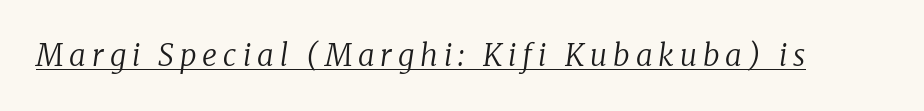
Q: Is the text bold? A: No.
Q: Is the text italic (slanted)? A: Yes, it leans right by about 8 degrees.
Q: Is the typeface a serif or a sans-serif typeface? A: Serif.
Q: Is the text underlined? A: Yes.
Q: Is the spacing between letters normal or unusually wide? A: Unusually wide.
Q: Width (condensed, normal, or wide)? A: Normal.
Q: Stroke contrast? A: Low.
Q: x-height? A: Medium.
Q: Monospaced? A: No.
